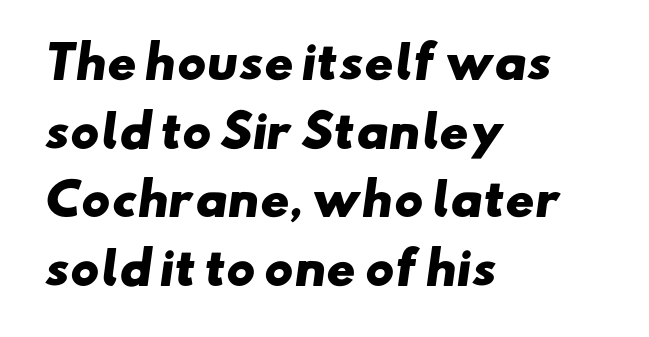
Looks like regular typesetting: each glyph gets only the width it needs. The sample has been set heavy, in full bold. The passage shown is not underscored anywhere. The font family rendered here belongs to the sans-serif group. Horizontal bands of white between lines are of average thickness.
